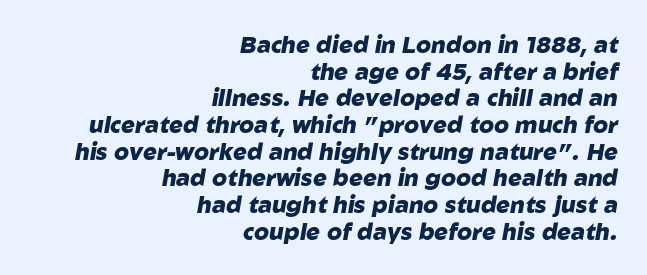
{"italic": "yes", "lean": "right", "slant_degrees": 10, "bold": "yes", "underline": "no", "align": "right", "line_spacing_ratio": 1.16, "letter_spacing": "normal", "letter_spacing_em": 0.0, "glyph_px": 23}
